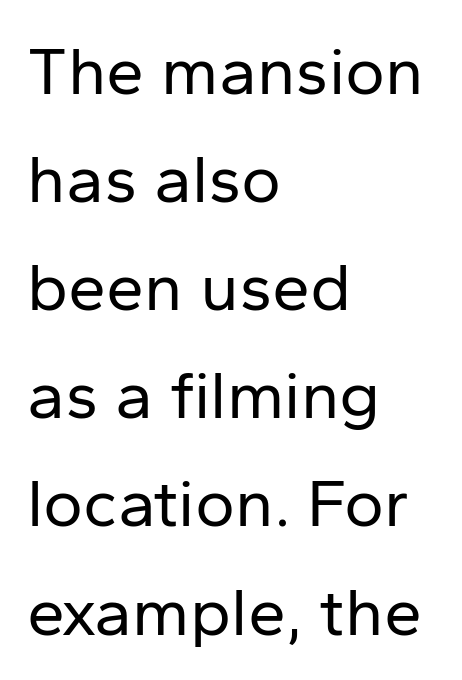
{"serif": "no", "italic": "no", "bold": "no", "weight": "regular", "width": "normal", "stroke_contrast": "low", "x_height": "medium", "monospaced": "no", "underline": "no", "align": "left", "line_spacing": "normal", "line_spacing_ratio": 1.59, "letter_spacing": "normal", "letter_spacing_em": 0.0, "glyph_px": 68}
